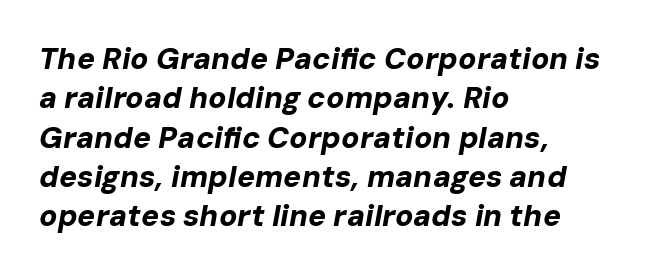
The image shows 30 px bold type, italic (leaning right); set left-aligned, normal line spacing (1.31x), normal letter spacing, not underlined; low stroke contrast and a medium x-height.
